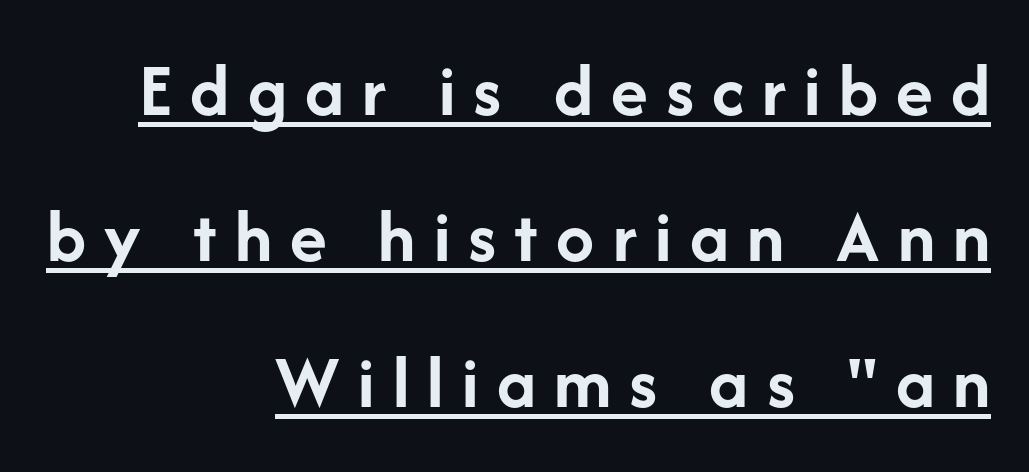
Looks like someone drew a line under every word here. You could only call the tracking loose — the letters float apart. What weight is shown? A full bold with thick strokes. The space between consecutive lines is lavish. A typesetter would call this proportional, since set widths differ per character. Do the letters lean? They stand straight.
